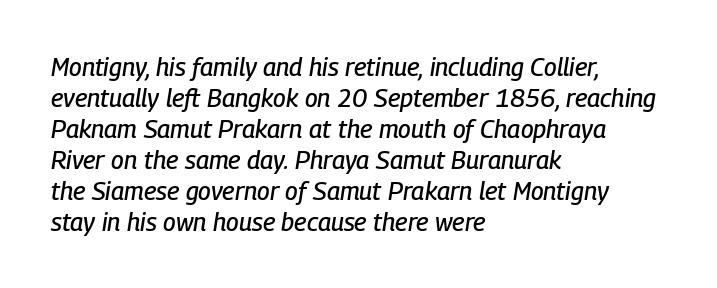
{"italic": "yes", "lean": "right", "slant_degrees": 9, "underline": "no", "align": "left", "line_spacing_ratio": 1.24, "letter_spacing": "normal", "letter_spacing_em": 0.0, "glyph_px": 25}
